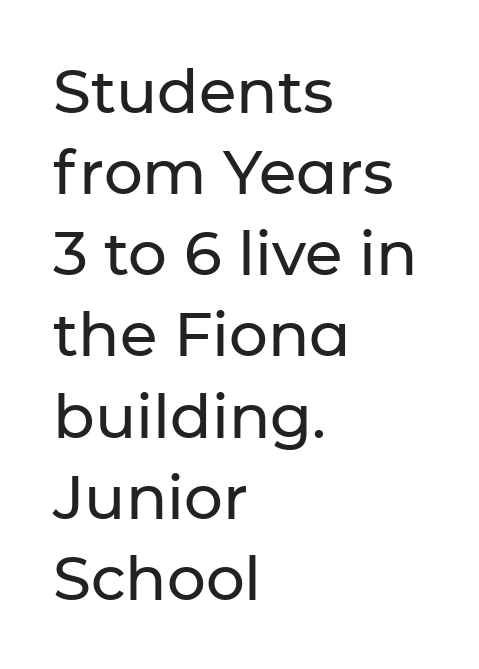
{"serif": "no", "italic": "no", "width": "normal", "stroke_contrast": "low", "x_height": "medium", "monospaced": "no", "underline": "no", "align": "left", "line_spacing": "normal", "line_spacing_ratio": 1.33, "letter_spacing": "normal", "letter_spacing_em": 0.0, "glyph_px": 61}
